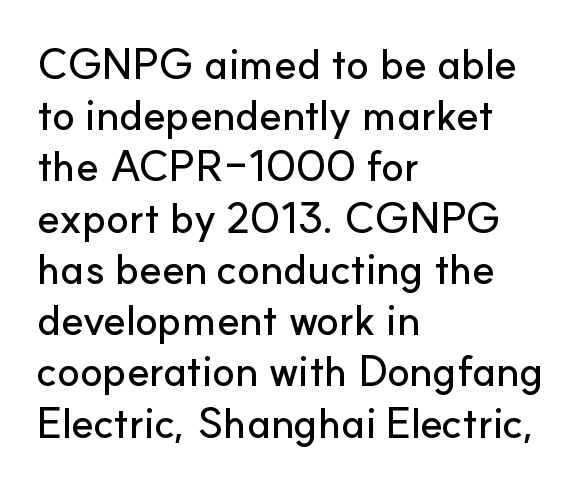
{"serif": "no", "italic": "no", "width": "normal", "stroke_contrast": "low", "x_height": "small", "monospaced": "no", "underline": "no", "align": "left", "line_spacing_ratio": 1.22, "letter_spacing": "normal", "letter_spacing_em": 0.0, "glyph_px": 42}
